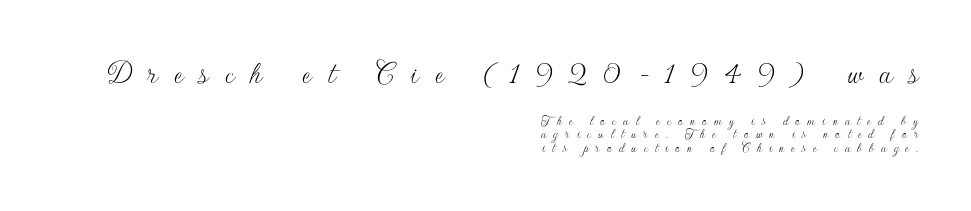
Glance below the letters and you will spot only blank space. Think of a printed novel: that variable character pitch is what you see here. Letters have the restrained weight of plain body copy at most. All the whitespace from short lines collects on the left.
